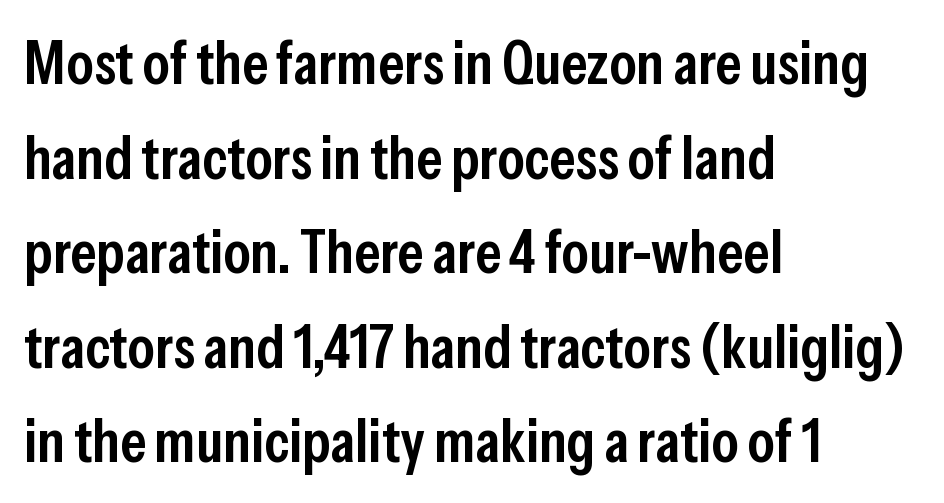
Successive baselines arrive at the customary interval. These lines are rendered in a variable-pitch font. Classification — sans serif. Underline: absent.
